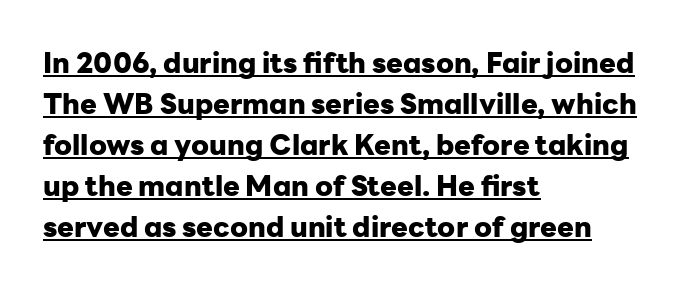
{"serif": "no", "italic": "no", "bold": "yes", "weight": "heavy", "width": "normal", "stroke_contrast": "low", "x_height": "medium", "monospaced": "no", "underline": "yes", "align": "left", "line_spacing": "normal", "line_spacing_ratio": 1.46, "letter_spacing": "normal", "letter_spacing_em": 0.0, "glyph_px": 28}
